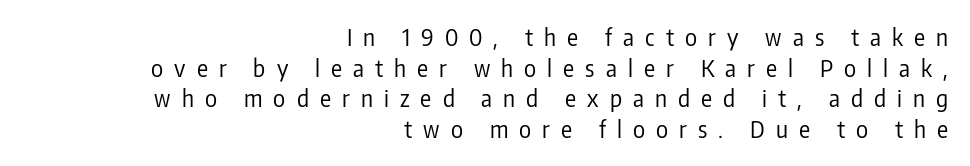
Q: Is the text bold? A: No.
Q: Is the text italic (slanted)? A: No, it is upright.
Q: Is the text underlined? A: No.
Q: How is the paragraph aligned? A: Right-aligned.
Q: Is the spacing between letters normal or unusually wide? A: Unusually wide.
Q: Is the spacing between lines tight, normal or loose? A: Normal.
